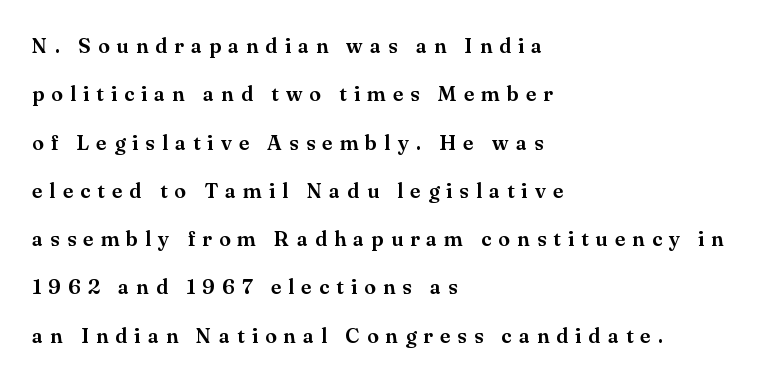
{"italic": "no", "underline": "no", "align": "left", "line_spacing": "loose", "line_spacing_ratio": 2.3, "letter_spacing": "wide", "letter_spacing_em": 0.34, "glyph_px": 21}
